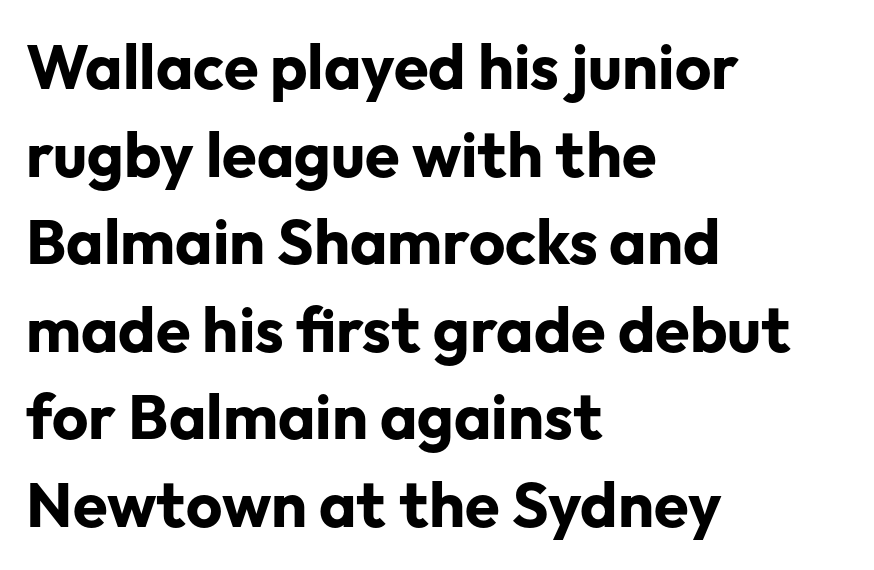
These lines were composed using upright roman letters. Think of a printed novel: that variable character pitch is what you see here. Nope, no serifs anywhere on these letters. The lines in this sample share a left origin and differ only in where they stop.
